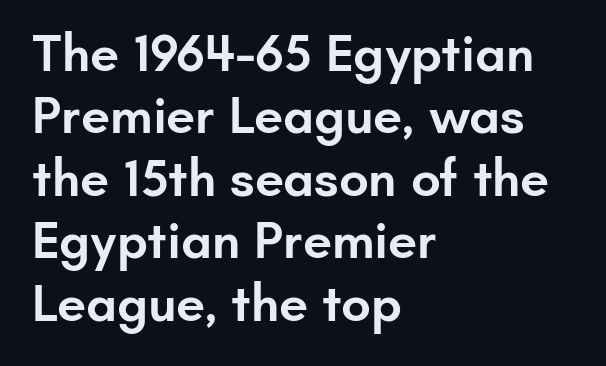
{"serif": "no", "italic": "no", "bold": "semi", "weight": "semibold", "width": "normal", "stroke_contrast": "low", "x_height": "small", "monospaced": "no", "underline": "no", "align": "left", "line_spacing_ratio": 1.2, "letter_spacing": "normal", "letter_spacing_em": 0.0, "glyph_px": 52}
